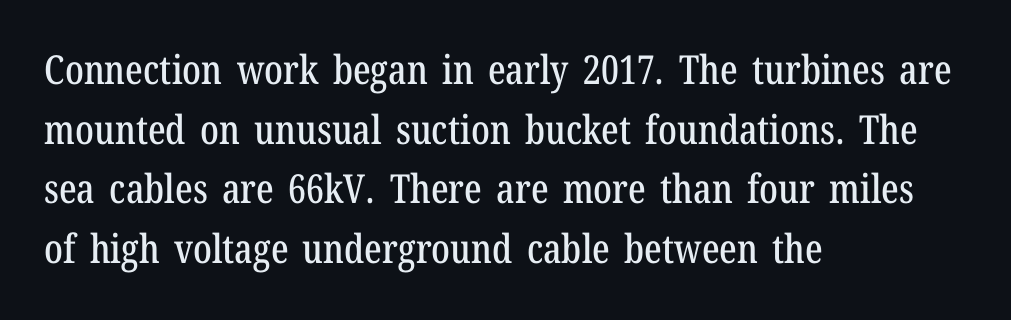
The image shows 40 px condensed serif type, upright; set left-aligned, normal line spacing (1.49x), normal letter spacing, not underlined; low stroke contrast and a medium x-height.
